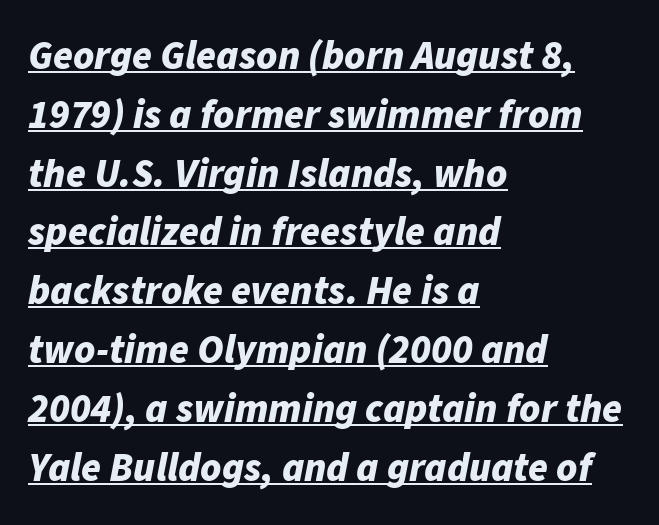
Q: Is the text bold? A: Yes.
Q: Is the text italic (slanted)? A: Yes, it leans right by about 11 degrees.
Q: Is the text underlined? A: Yes.
Q: How is the paragraph aligned? A: Left-aligned.
Q: Is the spacing between letters normal or unusually wide? A: Normal.
Q: Is the spacing between lines tight, normal or loose? A: Normal.
Q: Width (condensed, normal, or wide)? A: Normal.
Q: Stroke contrast? A: Low.
Q: x-height? A: Medium.
Q: Monospaced? A: No.
